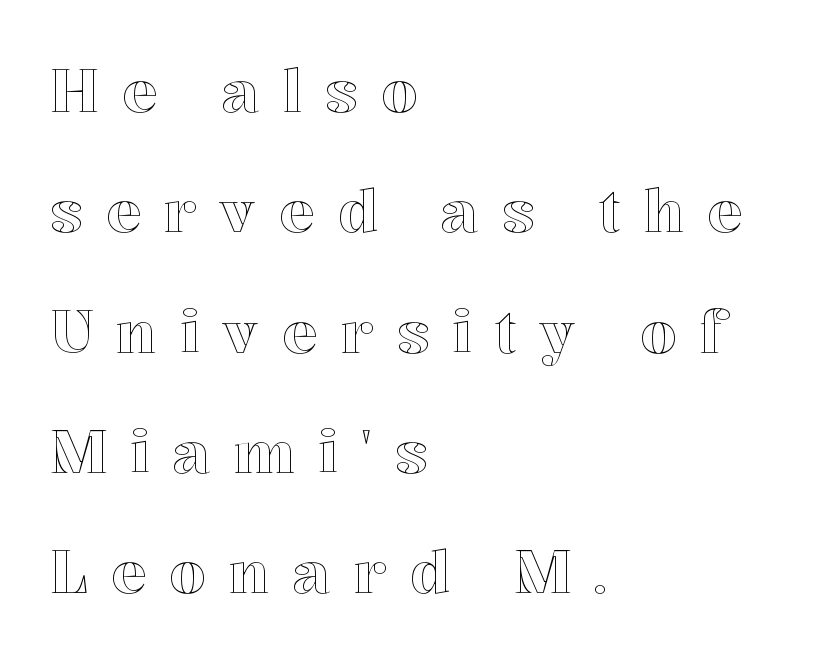
The image shows 59 px text type, upright; set left-aligned, loose line spacing (2.04x), unusually wide letter spacing (+0.39 em), not underlined; a medium x-height.
